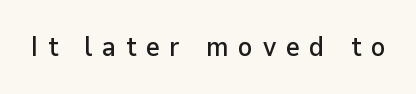
Vertical strokes here are truly vertical. Clear beneath every line of the passage. Does extra space separate the letters? Yes, quite a lot of it.
